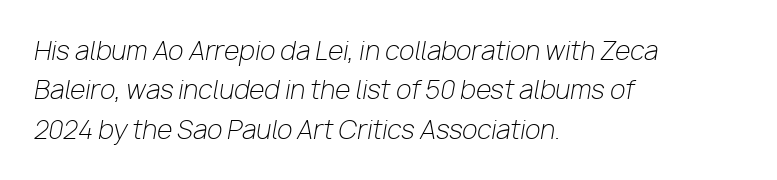
Q: Is the text bold? A: No.
Q: Is the text italic (slanted)? A: Yes, it leans right by about 10 degrees.
Q: Is the text underlined? A: No.
Q: How is the paragraph aligned? A: Left-aligned.
Q: Is the spacing between letters normal or unusually wide? A: Normal.
Q: Is the spacing between lines tight, normal or loose? A: Normal.
